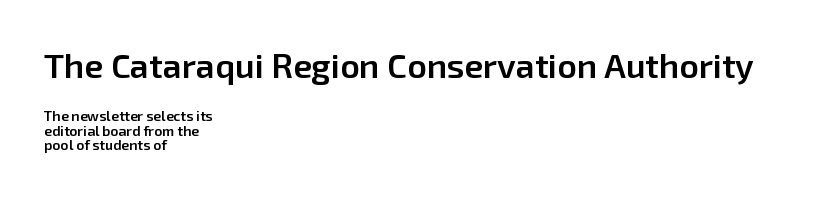
Q: Is the text bold? A: Semi-bold.
Q: Is the text italic (slanted)? A: No, it is upright.
Q: Is the typeface a serif or a sans-serif typeface? A: Sans-serif.
Q: Is the text underlined? A: No.
Q: How is the paragraph aligned? A: Left-aligned.
Q: Is the spacing between letters normal or unusually wide? A: Normal.
Q: Is the spacing between lines tight, normal or loose? A: Tight.
Q: Which block of text is set in a larger size, the first (top) or the second (bottom)? A: The first (top) one.
Q: Width (condensed, normal, or wide)? A: Normal.
Q: Stroke contrast? A: Low.
Q: x-height? A: Medium.
Q: Monospaced? A: No.
